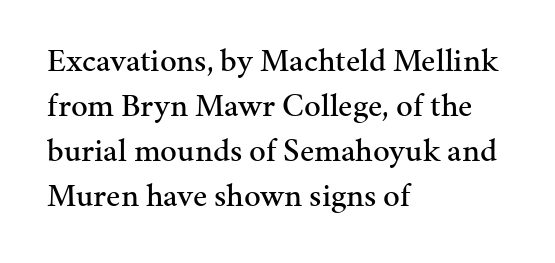
Q: Is the text italic (slanted)? A: No, it is upright.
Q: Is the typeface a serif or a sans-serif typeface? A: Serif.
Q: Is the text underlined? A: No.
Q: How is the paragraph aligned? A: Left-aligned.
Q: Is the spacing between letters normal or unusually wide? A: Normal.
Q: Is the spacing between lines tight, normal or loose? A: Normal.
Q: Width (condensed, normal, or wide)? A: Normal.
Q: Stroke contrast? A: Medium.
Q: x-height? A: Medium.
Q: Monospaced? A: No.
